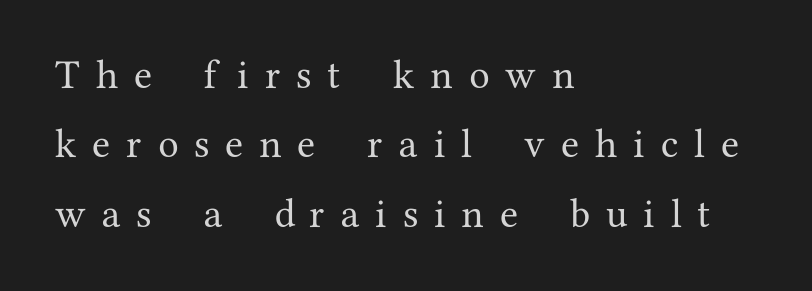
Q: Is the text italic (slanted)? A: No, it is upright.
Q: Is the typeface a serif or a sans-serif typeface? A: Serif.
Q: Is the text underlined? A: No.
Q: How is the paragraph aligned? A: Left-aligned.
Q: Is the spacing between letters normal or unusually wide? A: Unusually wide.
Q: Is the spacing between lines tight, normal or loose? A: Normal.
Q: Width (condensed, normal, or wide)? A: Normal.
Q: Stroke contrast? A: Medium.
Q: x-height? A: Medium.
Q: Monospaced? A: No.
